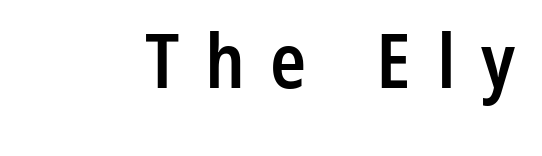
The image shows 75 px semibold, condensed sans-serif type, upright; set unusually wide letter spacing (+0.34 em), not underlined; low stroke contrast and a medium x-height.
